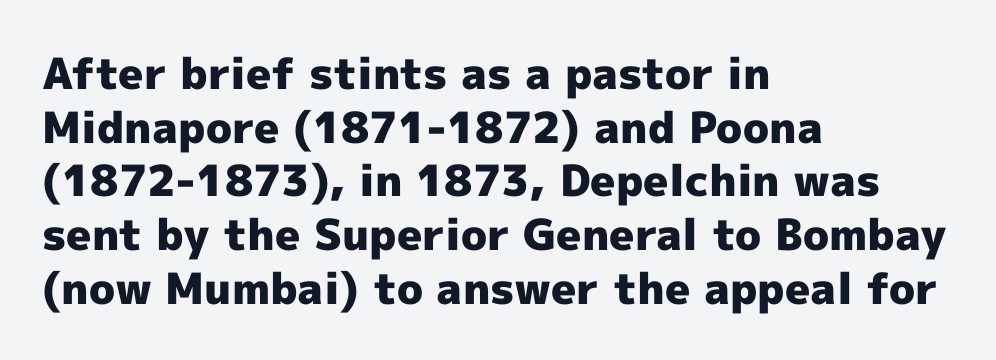
Heavy, bold letterforms. Spacing verdict: proportional, widths tailored to each character. In terms of letterform style, serifs are entirely absent. This sample uses plain, unmodified letter spacing.
